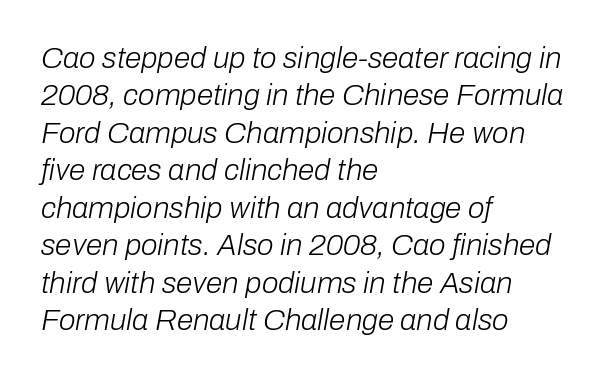
The image shows 30 px light type, italic (leaning right); set left-aligned, normal line spacing (1.25x), normal letter spacing, not underlined; low stroke contrast and a medium x-height.
